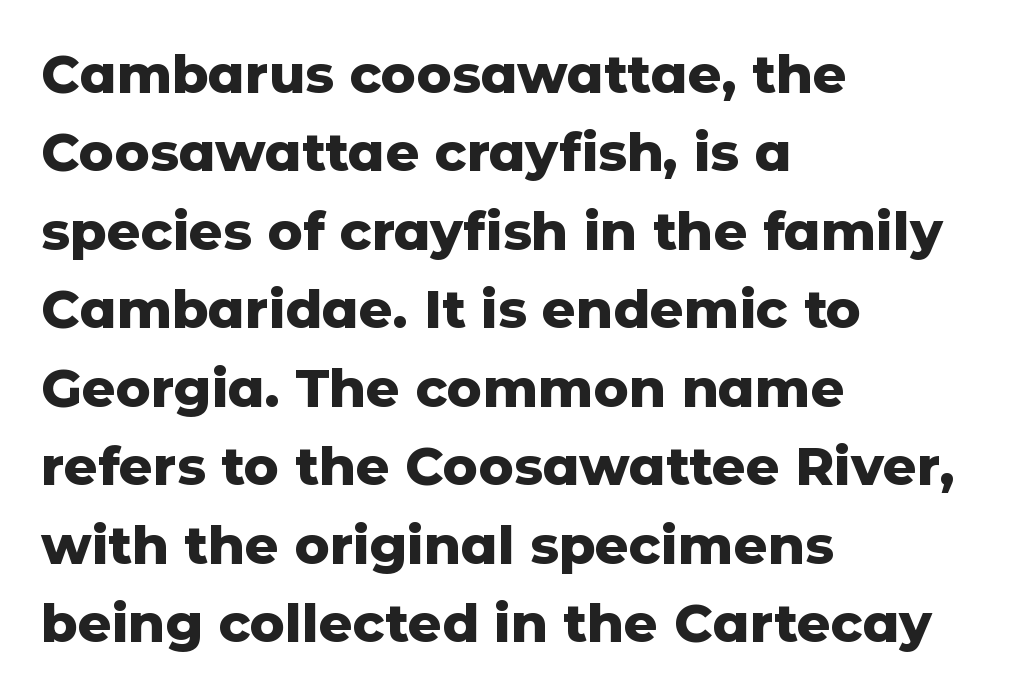
The tracking reads as untouched default to a designer's eye. Is the block centered? No — it sits flush against the left margin. In terms of weight, the rendering is a true, heavy bold. The foot of each line stays bare and open. The font's upright variant was chosen for this text. The letters carry no serifs — their stems end cleanly without finishing strokes.
